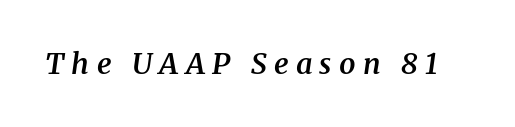
The image shows 29 px semibold serif type, italic (leaning right); set unusually wide letter spacing (+0.25 em), not underlined; medium stroke contrast and a medium x-height.
